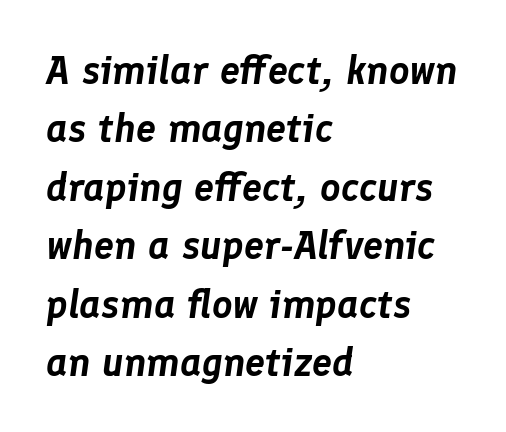
{"italic": "yes", "lean": "right", "slant_degrees": 8, "width": "normal", "stroke_contrast": "low", "x_height": "medium", "monospaced": "no", "underline": "no", "align": "left", "line_spacing": "normal", "line_spacing_ratio": 1.46, "letter_spacing": "normal", "letter_spacing_em": 0.0, "glyph_px": 40}
